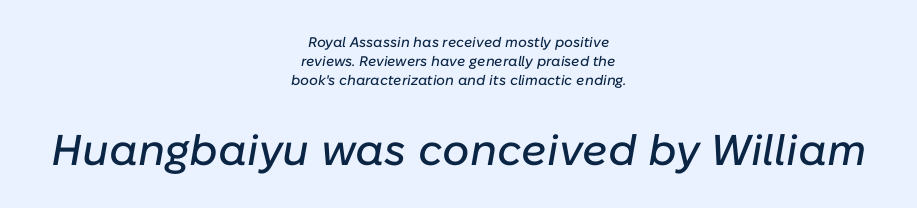
The rendering uses natural spacing where letterforms have individual widths. Between one letter and the next there's only the usual sliver of space. The lower block of text is set noticeably larger than the block above it. This sample uses an oblique cut, with every glyph tilted off the vertical. If you measured baseline to baseline, you'd find a middling distance. Each row of text sits above clean, open space.
